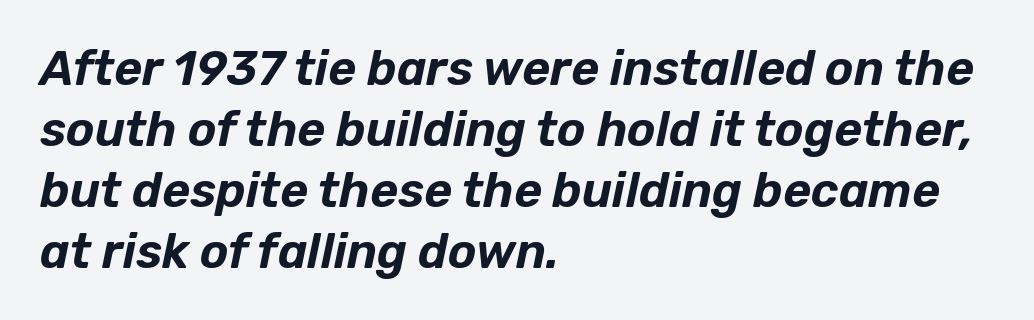
The image shows 48 px text type, italic (leaning right); set left-aligned, normal line spacing (1.27x), normal letter spacing, not underlined; low stroke contrast and a medium x-height.
